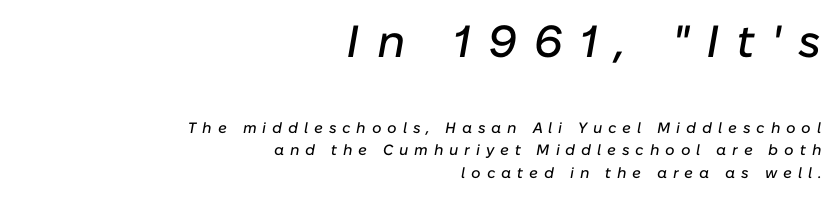
The image shows 45 px text type, italic (leaning right); set right-aligned, normal line spacing (1.49x), unusually wide letter spacing (+0.39 em), not underlined; the first (top) block is 3.0x larger; low stroke contrast and a medium x-height.
